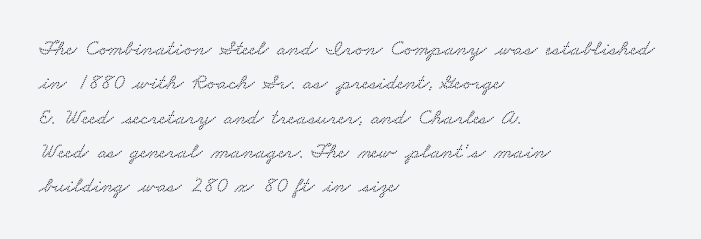
Q: Is the text underlined? A: No.
Q: How is the paragraph aligned? A: Left-aligned.
Q: Is the spacing between letters normal or unusually wide? A: Normal.
Q: Is the spacing between lines tight, normal or loose? A: Normal.
